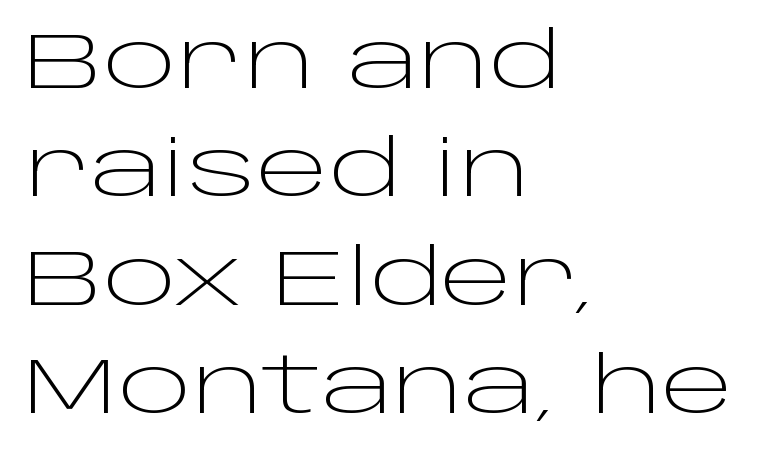
Q: Is the text bold? A: No.
Q: Is the text italic (slanted)? A: No, it is upright.
Q: Is the typeface a serif or a sans-serif typeface? A: Sans-serif.
Q: Is the text underlined? A: No.
Q: How is the paragraph aligned? A: Left-aligned.
Q: Is the spacing between letters normal or unusually wide? A: Normal.
Q: Is the spacing between lines tight, normal or loose? A: Normal.
Q: Width (condensed, normal, or wide)? A: Wide.
Q: Stroke contrast? A: Low.
Q: x-height? A: Large.
Q: Monospaced? A: No.
